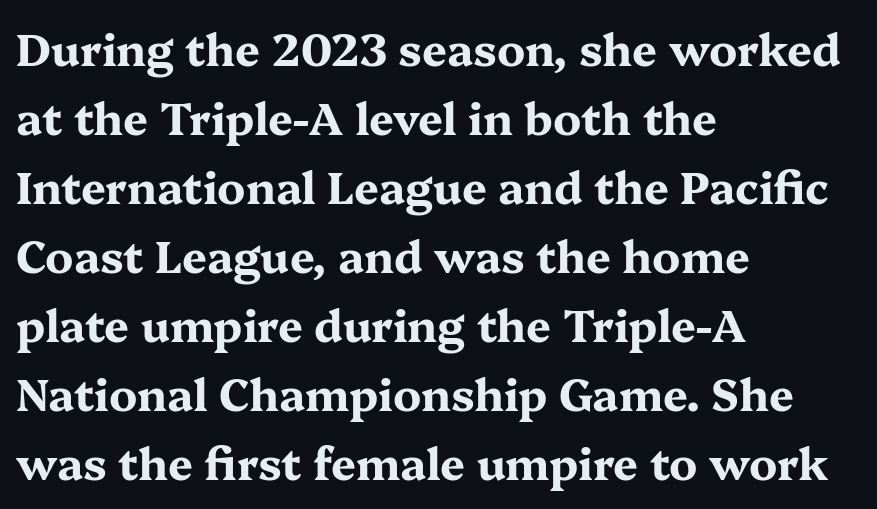
Q: Is the text bold? A: Yes.
Q: Is the text italic (slanted)? A: No, it is upright.
Q: Is the typeface a serif or a sans-serif typeface? A: Serif.
Q: Is the text underlined? A: No.
Q: How is the paragraph aligned? A: Left-aligned.
Q: Is the spacing between letters normal or unusually wide? A: Normal.
Q: Is the spacing between lines tight, normal or loose? A: Normal.
Q: Width (condensed, normal, or wide)? A: Wide.
Q: Stroke contrast? A: Medium.
Q: x-height? A: Medium.
Q: Monospaced? A: No.
